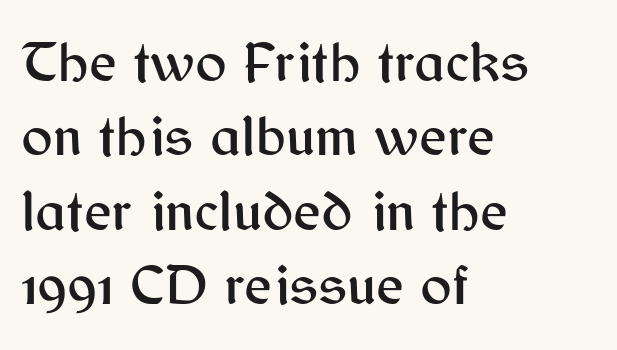
{"serif": "no", "italic": "no", "width": "normal", "stroke_contrast": "medium", "x_height": "medium", "monospaced": "no", "underline": "no", "align": "left", "line_spacing": "normal", "line_spacing_ratio": 1.26, "letter_spacing": "normal", "letter_spacing_em": 0.0, "glyph_px": 59}
